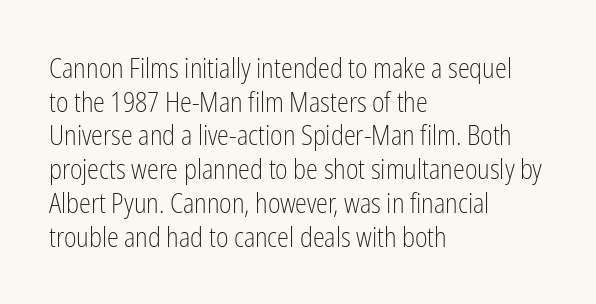
The image shows 27 px text type, upright; set left-aligned, normal line spacing (1.25x), normal letter spacing, not underlined.
